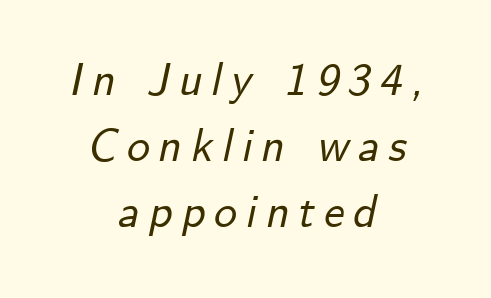
Q: Is the text italic (slanted)? A: Yes, it leans right by about 12 degrees.
Q: Is the text underlined? A: No.
Q: How is the paragraph aligned? A: Centered.
Q: Is the spacing between lines tight, normal or loose? A: Normal.
Q: Width (condensed, normal, or wide)? A: Normal.
Q: Stroke contrast? A: Low.
Q: x-height? A: Small.
Q: Monospaced? A: No.
